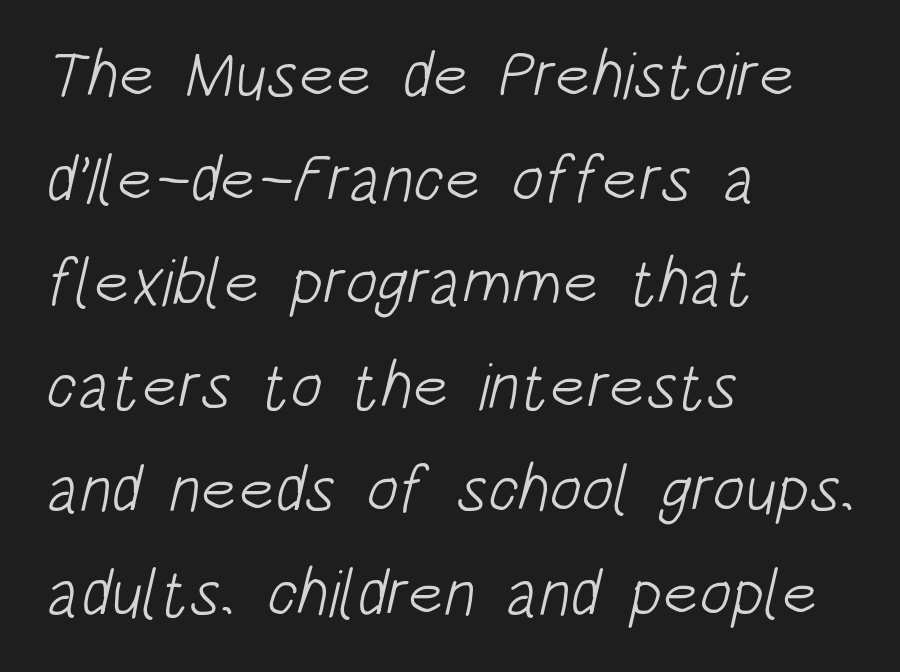
{"serif": "no", "bold": "no", "weight": "light", "width": "condensed", "stroke_contrast": "low", "x_height": "large", "monospaced": "no", "underline": "no", "align": "left", "line_spacing": "normal", "line_spacing_ratio": 1.57, "letter_spacing": "normal", "letter_spacing_em": 0.0, "glyph_px": 66}
